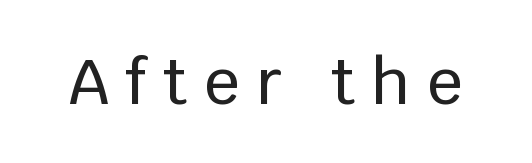
Q: Is the text italic (slanted)? A: No, it is upright.
Q: Is the typeface a serif or a sans-serif typeface? A: Sans-serif.
Q: Is the text underlined? A: No.
Q: Is the spacing between letters normal or unusually wide? A: Unusually wide.
Q: Width (condensed, normal, or wide)? A: Normal.
Q: Stroke contrast? A: Low.
Q: x-height? A: Large.
Q: Monospaced? A: No.
